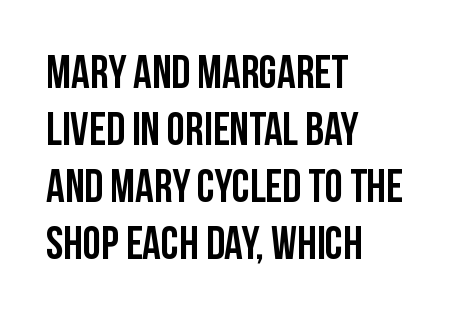
The image shows 46 px condensed sans-serif type, upright; set left-aligned, line spacing 1.24x, normal letter spacing, not underlined; low stroke contrast and a large x-height.
